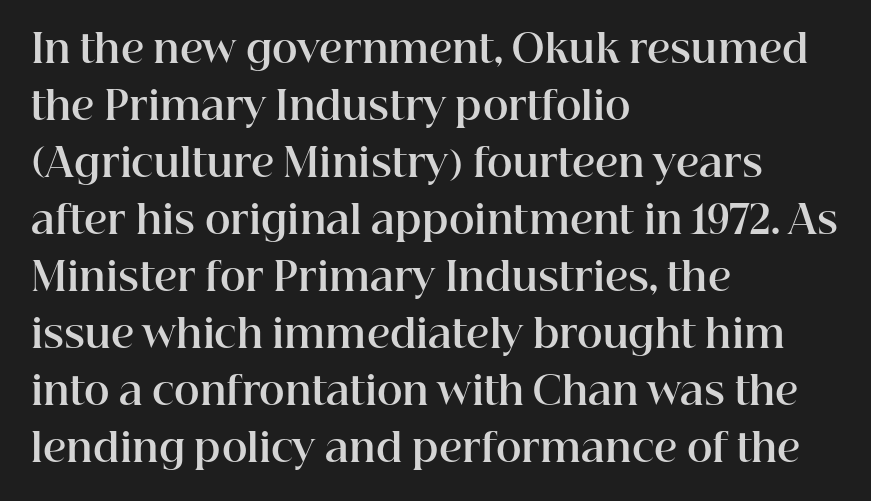
The image shows 39 px bold serif type, upright; set left-aligned, normal line spacing (1.46x), normal letter spacing, not underlined; high stroke contrast and a medium x-height.
